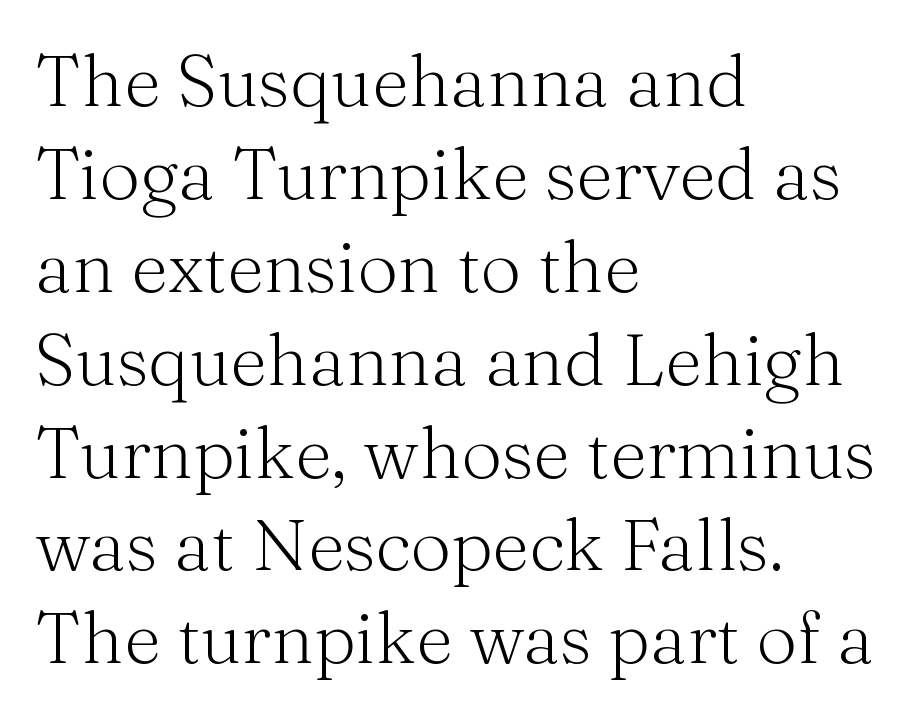
Q: Is the text bold? A: No.
Q: Is the text italic (slanted)? A: No, it is upright.
Q: Is the typeface a serif or a sans-serif typeface? A: Serif.
Q: Is the text underlined? A: No.
Q: How is the paragraph aligned? A: Left-aligned.
Q: Is the spacing between letters normal or unusually wide? A: Normal.
Q: Is the spacing between lines tight, normal or loose? A: Normal.
Q: Width (condensed, normal, or wide)? A: Normal.
Q: Stroke contrast? A: Medium.
Q: x-height? A: Medium.
Q: Monospaced? A: No.
